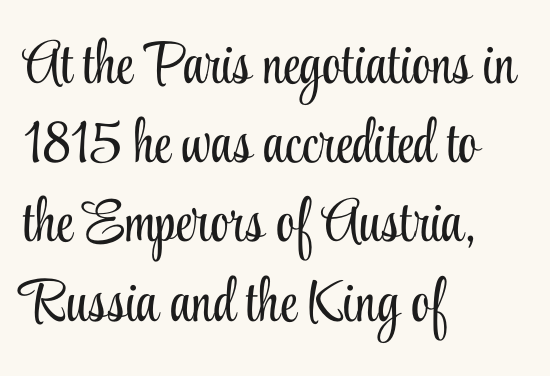
Q: Is the text bold? A: No.
Q: Is the text italic (slanted)? A: Yes.
Q: Is the typeface a serif or a sans-serif typeface? A: Serif.
Q: Is the text underlined? A: No.
Q: How is the paragraph aligned? A: Left-aligned.
Q: Is the spacing between letters normal or unusually wide? A: Normal.
Q: Is the spacing between lines tight, normal or loose? A: Normal.
Q: Width (condensed, normal, or wide)? A: Condensed.
Q: Stroke contrast? A: Low.
Q: x-height? A: Small.
Q: Monospaced? A: No.
